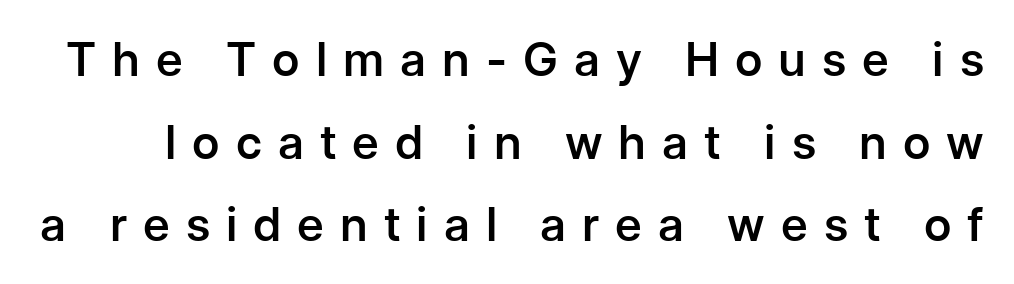
Here the designer chose a conventional face with non-uniform glyph widths. I'd call this a sans setting — the letters go barefoot. Rendered with straight, roman letterforms. What stands out about the letter spacing? Its width — letters are far apart. Slightly chunky letters — semibold, I'd say, not full bold. Any mark beneath the type? The region is blank.
